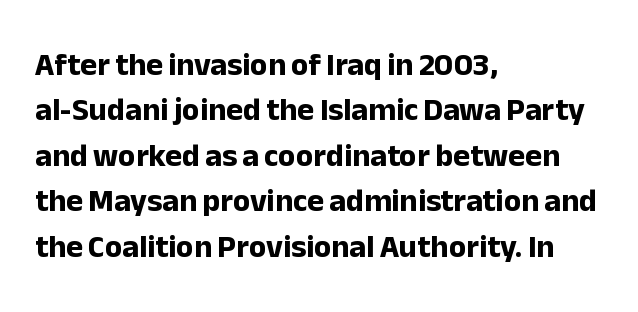
Q: Is the text bold? A: Yes.
Q: Is the text italic (slanted)? A: No, it is upright.
Q: Is the typeface a serif or a sans-serif typeface? A: Sans-serif.
Q: Is the text underlined? A: No.
Q: How is the paragraph aligned? A: Left-aligned.
Q: Is the spacing between letters normal or unusually wide? A: Normal.
Q: Is the spacing between lines tight, normal or loose? A: Normal.
Q: Width (condensed, normal, or wide)? A: Normal.
Q: Stroke contrast? A: Low.
Q: x-height? A: Medium.
Q: Monospaced? A: No.
